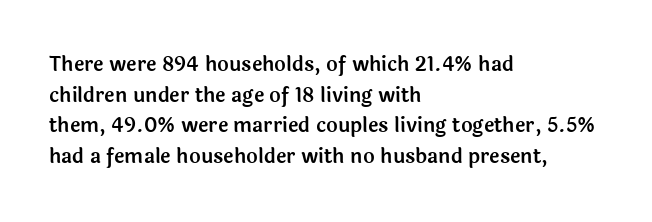
The image shows 20 px text type, upright; set left-aligned, normal line spacing (1.53x), normal letter spacing, not underlined.
